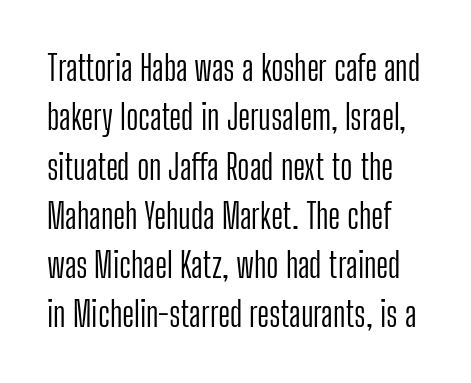
A typesetter would call this zero additional tracking. Is this a fixed-width face? No — the glyphs have proportional, varying widths. The designer left line spacing at the default. Do the letters lean? They stand straight. Nothing sits at the stroke ends, so this counts as sans-serif.
